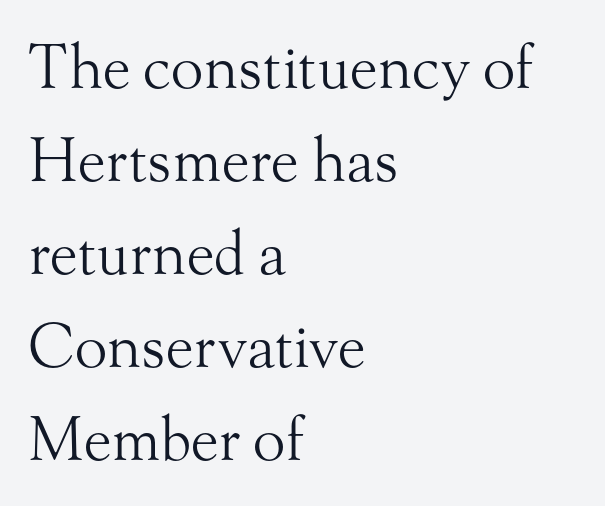
{"serif": "yes", "italic": "no", "bold": "no", "weight": "light", "width": "normal", "stroke_contrast": "medium", "x_height": "small", "monospaced": "no", "underline": "no", "align": "left", "line_spacing": "normal", "line_spacing_ratio": 1.55, "letter_spacing": "normal", "letter_spacing_em": 0.0, "glyph_px": 60}
